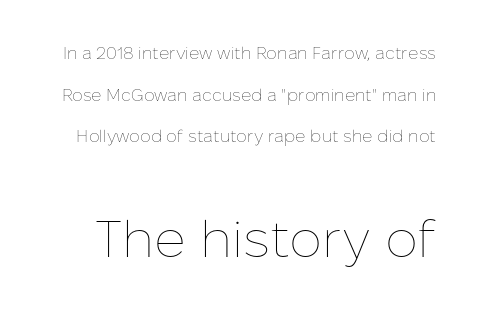
Of the two passages, the one underneath uses the larger point size. On a weight scale, this lands at 450 or below. Varying glyph widths throughout — classic text-font behaviour. The gaps between neighbouring characters are ordinary and unremarkable. The words here are not underlined.
